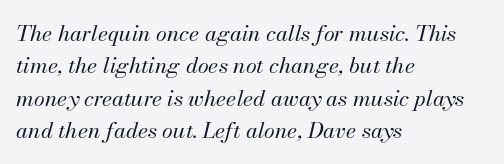
The image shows 22 px text type, italic (leaning right); set left-aligned, normal line spacing (1.47x), normal letter spacing, not underlined.
